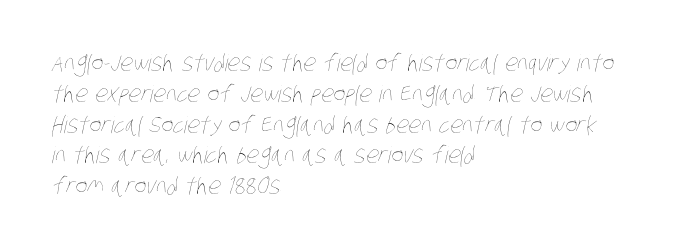
{"bold": "no", "underline": "no", "align": "left", "line_spacing": "normal", "line_spacing_ratio": 1.34, "letter_spacing": "normal", "letter_spacing_em": 0.0, "glyph_px": 23}
